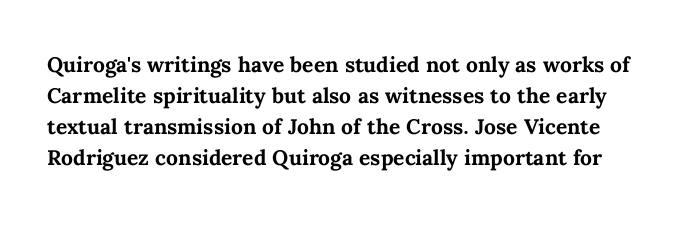
{"italic": "no", "bold": "yes", "underline": "no", "line_spacing": "normal", "line_spacing_ratio": 1.48, "letter_spacing": "normal", "letter_spacing_em": 0.0, "glyph_px": 21}
